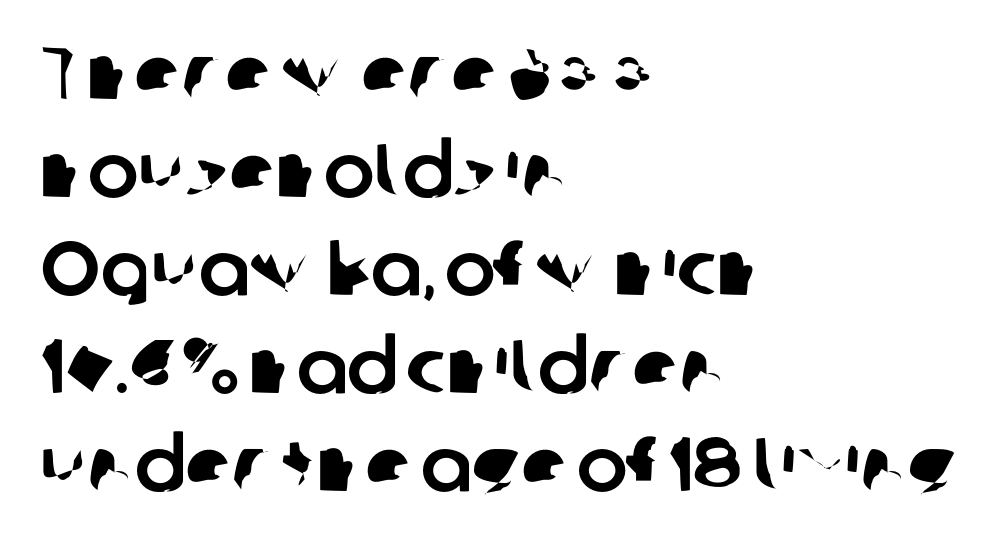
{"serif": "no", "width": "normal", "stroke_contrast": "low", "x_height": "medium", "monospaced": "no", "underline": "no", "align": "left", "line_spacing": "normal", "line_spacing_ratio": 1.29, "letter_spacing": "normal", "letter_spacing_em": 0.0, "glyph_px": 76}
